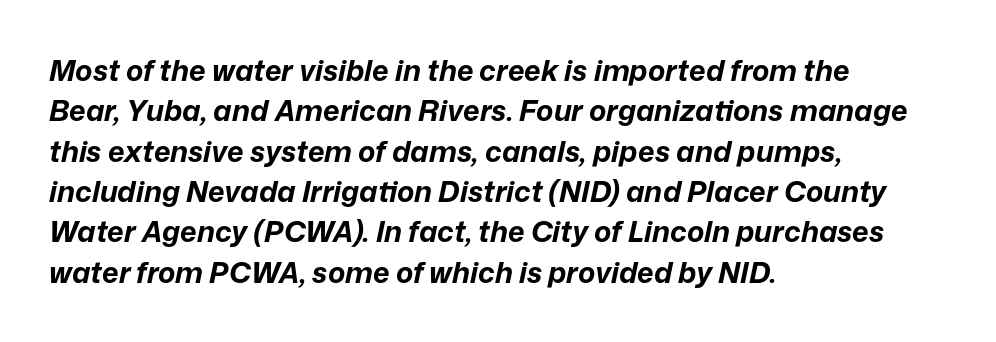
Underlining? Definitely not there. Honestly, the row spacing looks completely unremarkable. The rendering keeps characters at their native spacing. The specimen reads as italic at a glance. The paragraph has a hard left edge and a soft right edge. You could not count columns in this text — the font is proportionally spaced.
